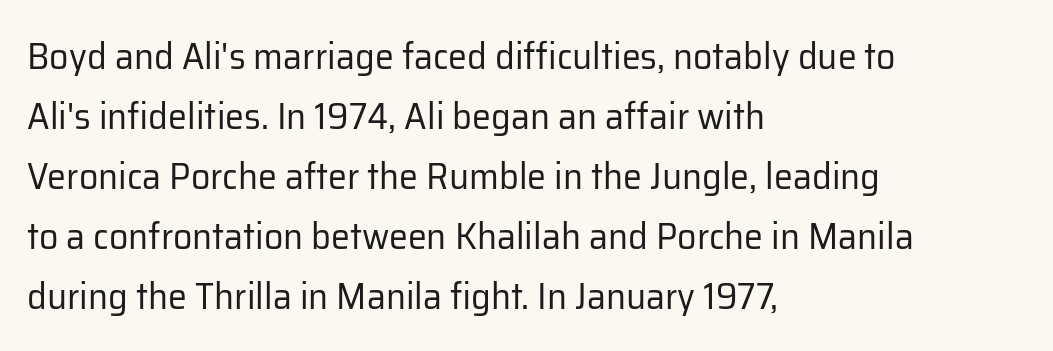
The image shows 38 px regular-weight sans-serif type, upright; set left-aligned, normal line spacing (1.58x), normal letter spacing, not underlined; low stroke contrast and a medium x-height.
